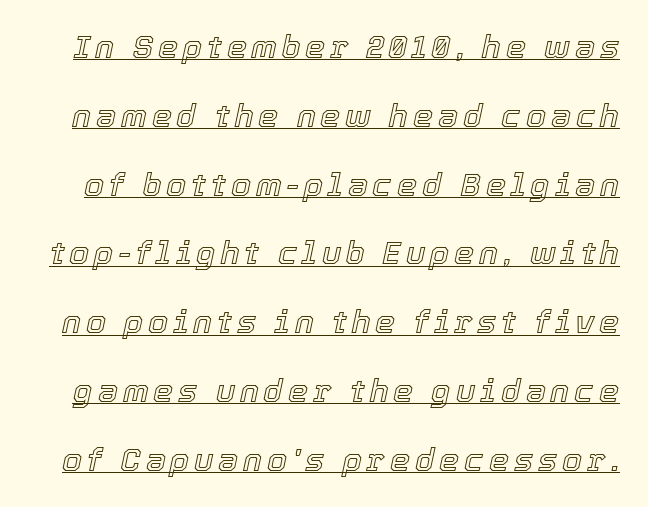
Spacing verdict: proportional, widths tailored to each character. Is there an underline? Yes — a line sits under the letters. If you measured baseline to baseline, you'd find a long distance. The passage shown leans; its letterforms are oblique.
